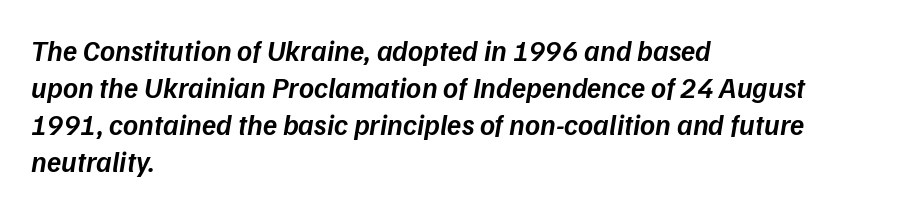
Q: Is the text bold? A: Semi-bold.
Q: Is the text italic (slanted)? A: Yes, it leans right by about 9 degrees.
Q: Is the text underlined? A: No.
Q: How is the paragraph aligned? A: Left-aligned.
Q: Is the spacing between letters normal or unusually wide? A: Normal.
Q: Is the spacing between lines tight, normal or loose? A: Normal.
Q: Width (condensed, normal, or wide)? A: Normal.
Q: Stroke contrast? A: Low.
Q: x-height? A: Medium.
Q: Monospaced? A: No.
